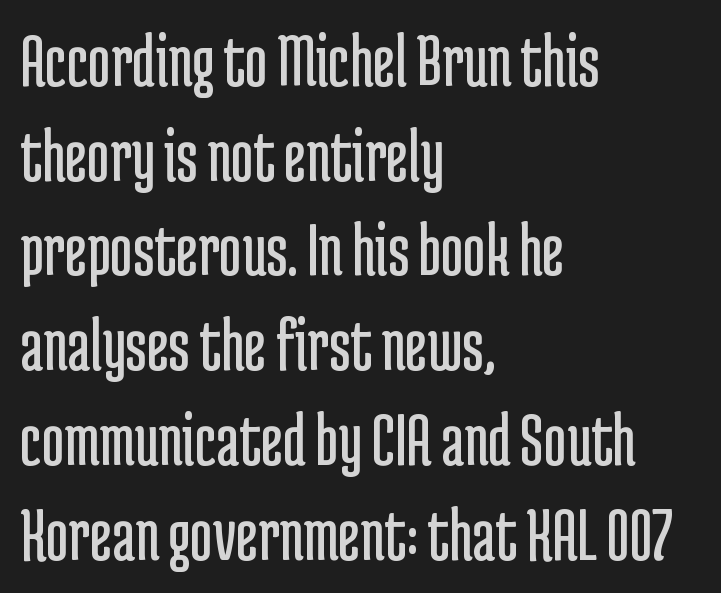
The image shows 77 px regular-weight, condensed sans-serif type, upright; set left-aligned, line spacing 1.23x, normal letter spacing, not underlined; low stroke contrast and a medium x-height.
